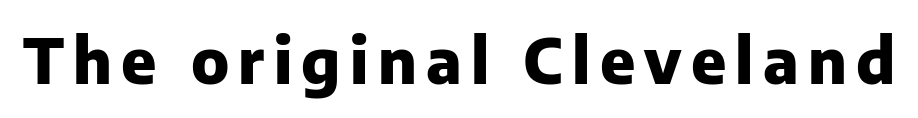
Letterform terminals end flat and unadorned throughout the passage. You can tell it's not italic because the verticals are truly vertical. The foot of each line stays bare and open. Think of a printed novel: that variable character pitch is what you see here. Heft: maximum for text — a bold.
